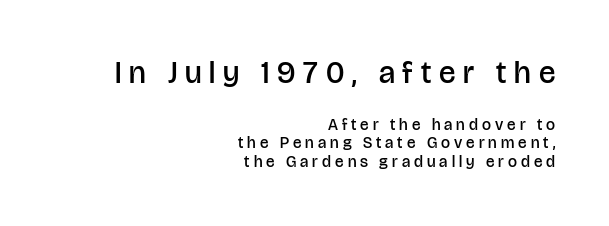
Q: Is the text bold? A: Semi-bold.
Q: Is the text italic (slanted)? A: No, it is upright.
Q: Is the typeface a serif or a sans-serif typeface? A: Sans-serif.
Q: Is the text underlined? A: No.
Q: How is the paragraph aligned? A: Right-aligned.
Q: Is the spacing between letters normal or unusually wide? A: Unusually wide.
Q: Which block of text is set in a larger size, the first (top) or the second (bottom)? A: The first (top) one.
Q: Width (condensed, normal, or wide)? A: Normal.
Q: Stroke contrast? A: Low.
Q: x-height? A: Large.
Q: Monospaced? A: No.
